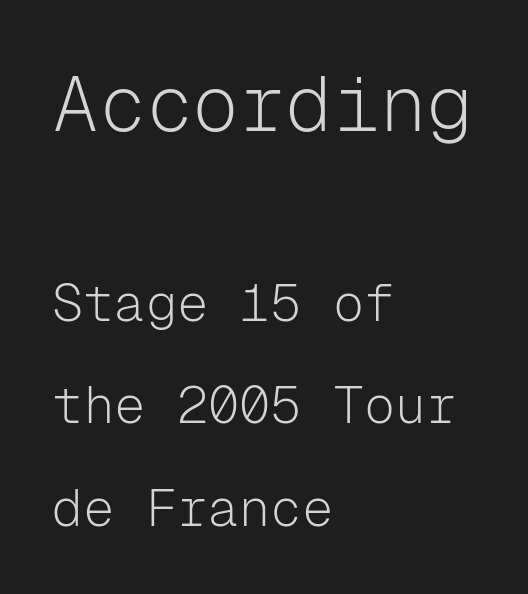
The image shows 78 px light sans-serif type, upright, monospaced; set left-aligned, loose line spacing (1.97x), normal letter spacing, not underlined; the first (top) block is 1.5x larger; low stroke contrast and a medium x-height.
